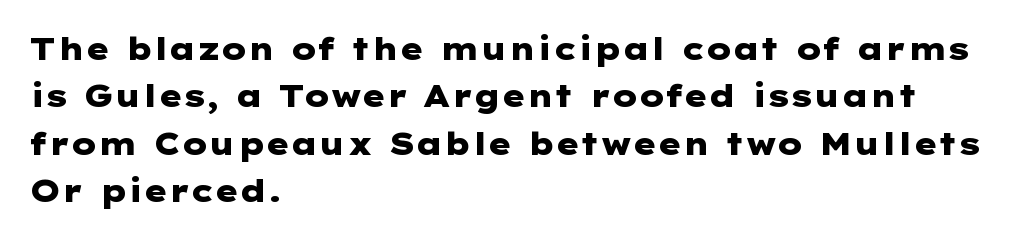
The image shows 31 px heavy, wide sans-serif type, upright; set left-aligned, normal line spacing (1.53x), normal letter spacing, not underlined; low stroke contrast and a medium x-height.
